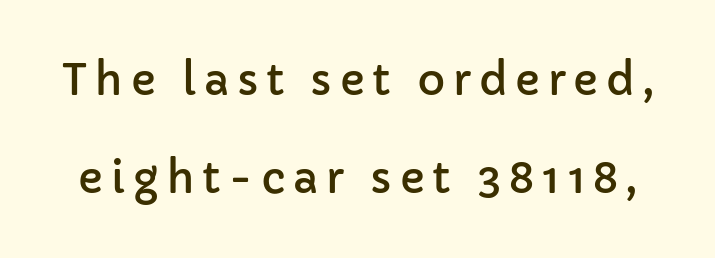
{"serif": "no", "italic": "no", "width": "normal", "stroke_contrast": "low", "x_height": "medium", "monospaced": "no", "underline": "no", "line_spacing": "loose", "line_spacing_ratio": 2.27, "glyph_px": 43}
